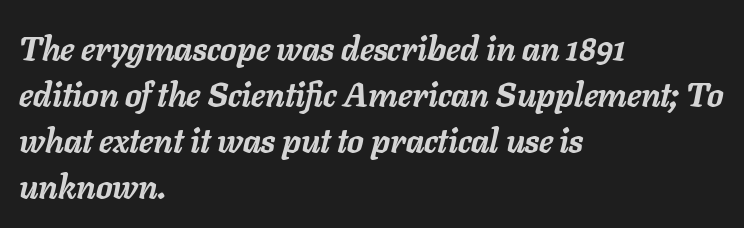
Descenders hang freely into open space. Here the designer chose a conventional face with non-uniform glyph widths. Chunky letters — that's bold for sure. The letters sit at their default tracking, neither squeezed nor spread.
